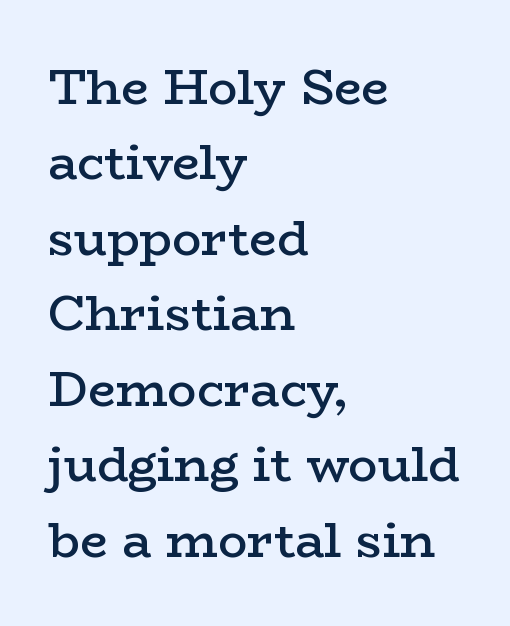
The image shows 49 px semibold, wide serif type, upright; set left-aligned, normal line spacing (1.54x), normal letter spacing, not underlined; low stroke contrast and a medium x-height.
